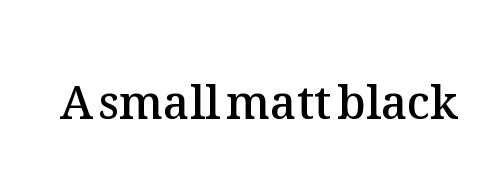
Q: Is the text bold? A: Semi-bold.
Q: Is the text italic (slanted)? A: No, it is upright.
Q: Is the text underlined? A: No.
Q: Is the spacing between letters normal or unusually wide? A: Normal.
Q: Width (condensed, normal, or wide)? A: Normal.
Q: Stroke contrast? A: Medium.
Q: x-height? A: Medium.
Q: Monospaced? A: No.
